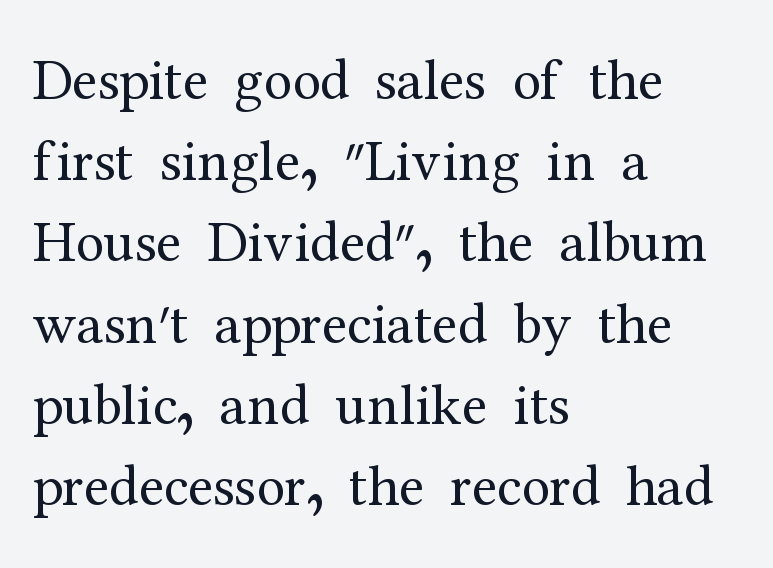
The image shows 58 px regular-weight serif type, upright; set left-aligned, normal line spacing (1.4x), normal letter spacing, not underlined; medium stroke contrast and a medium x-height.
